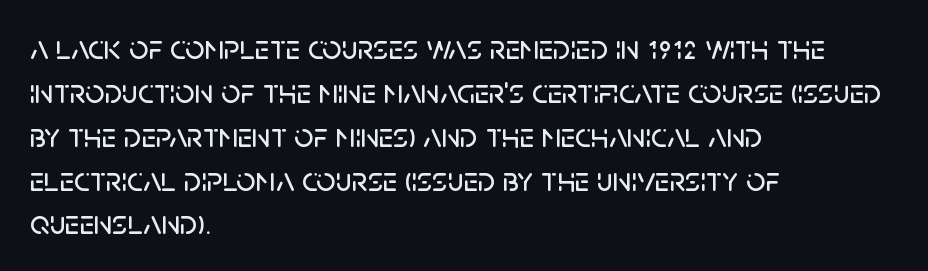
Whoever set this chose a conventional vertical rhythm. Descenders hang freely into open space. The rendering uses natural spacing where letterforms have individual widths. Classification — sans serif. Quick note: not italic, upright.
